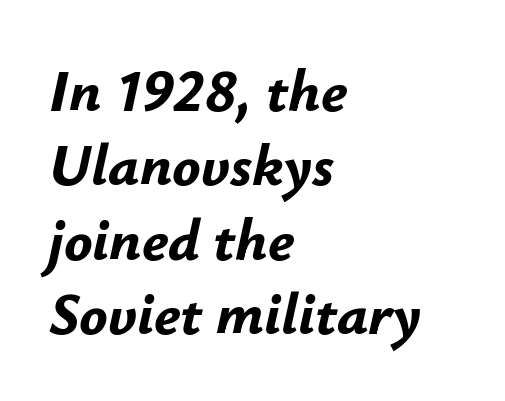
The image shows 59 px bold type, italic (leaning right); set left-aligned, normal line spacing (1.26x), normal letter spacing, not underlined; low stroke contrast and a small x-height.
